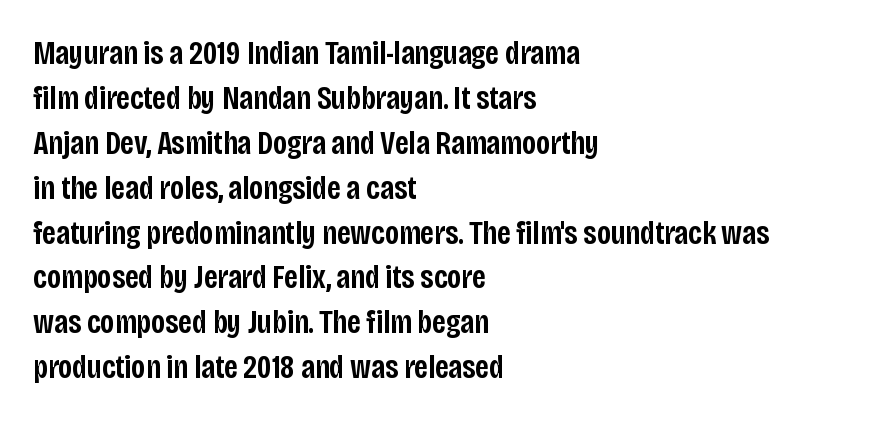
The image shows 33 px semibold, condensed sans-serif type, upright; set left-aligned, normal line spacing (1.36x), normal letter spacing, not underlined; low stroke contrast and a large x-height.
